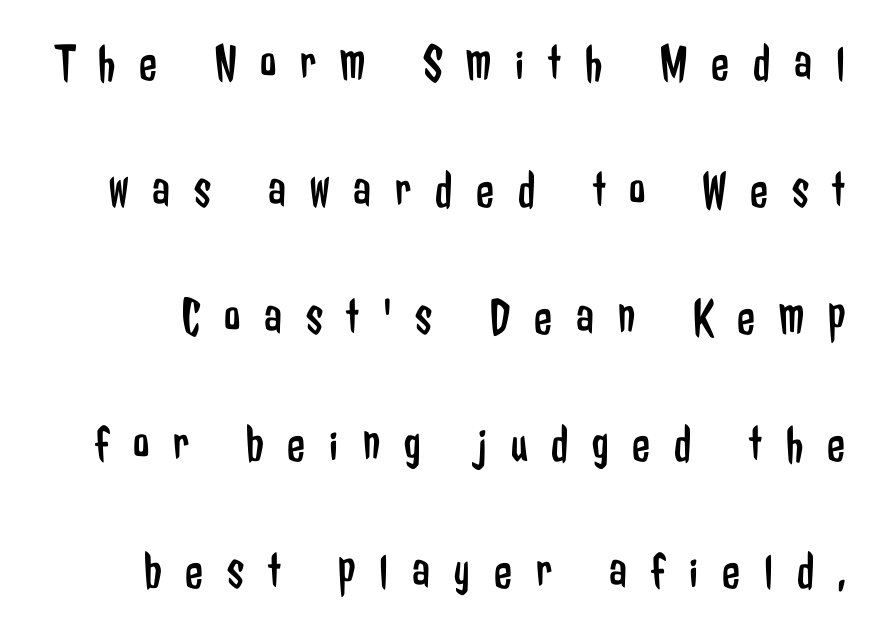
Q: Is the text bold? A: No.
Q: Is the text italic (slanted)? A: No, it is upright.
Q: Is the typeface a serif or a sans-serif typeface? A: Sans-serif.
Q: Is the text underlined? A: No.
Q: Is the spacing between letters normal or unusually wide? A: Unusually wide.
Q: Is the spacing between lines tight, normal or loose? A: Loose.
Q: Width (condensed, normal, or wide)? A: Condensed.
Q: Stroke contrast? A: Low.
Q: x-height? A: Medium.
Q: Monospaced? A: No.
